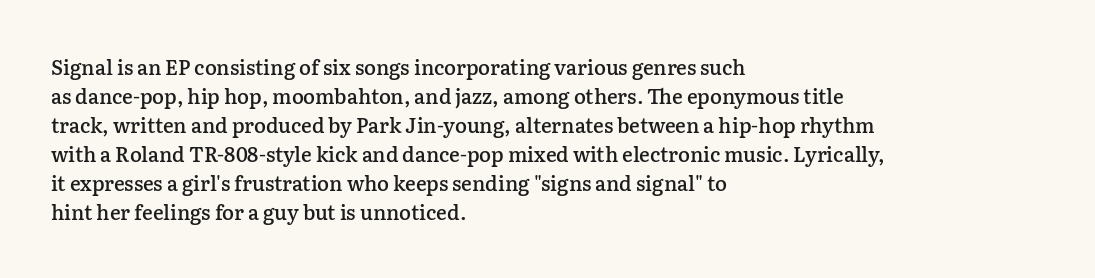
Q: Is the text bold? A: Semi-bold.
Q: Is the text italic (slanted)? A: No, it is upright.
Q: Is the text underlined? A: No.
Q: How is the paragraph aligned? A: Left-aligned.
Q: Is the spacing between letters normal or unusually wide? A: Normal.
Q: Is the spacing between lines tight, normal or loose? A: Normal.
